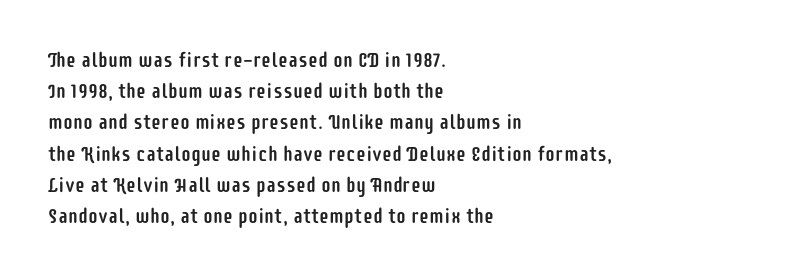
The image shows 20 px text type, upright; set left-aligned, normal line spacing (1.56x), normal letter spacing, not underlined.
